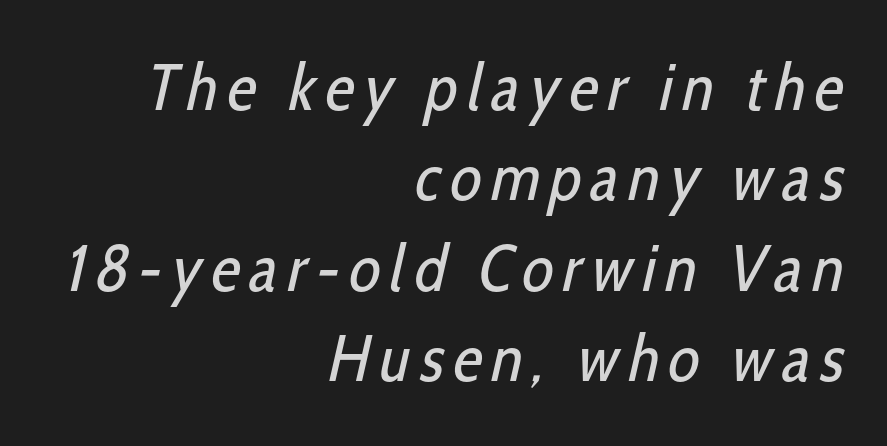
{"serif": "no", "bold": "no", "weight": "regular", "width": "condensed", "stroke_contrast": "low", "x_height": "medium", "monospaced": "no", "underline": "no", "align": "right", "line_spacing": "normal", "line_spacing_ratio": 1.39, "glyph_px": 65}
